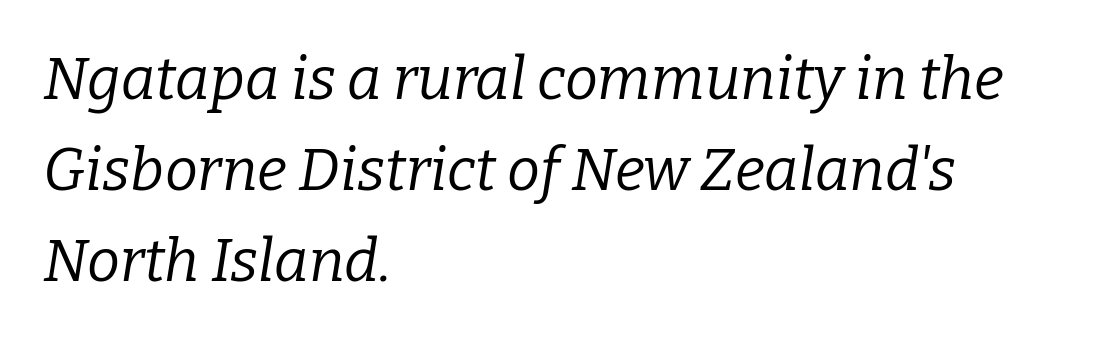
The image shows 59 px regular-weight serif type, italic (leaning right); set left-aligned, normal line spacing (1.54x), normal letter spacing, not underlined; low stroke contrast and a medium x-height.
